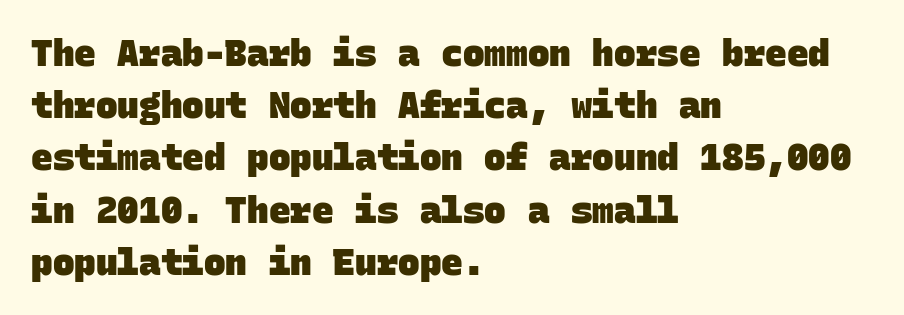
No extra tracking has been applied to these lines. Compared with an ordinary text face, these strokes are far heavier — a full bold. Typeset ragged right — the left edge is the straight one. A sans-serif font was chosen for this passage. Each new line begins a customary step beneath the previous one. Is this a fixed-width face? Yes — each glyph sits in an identical cell.
